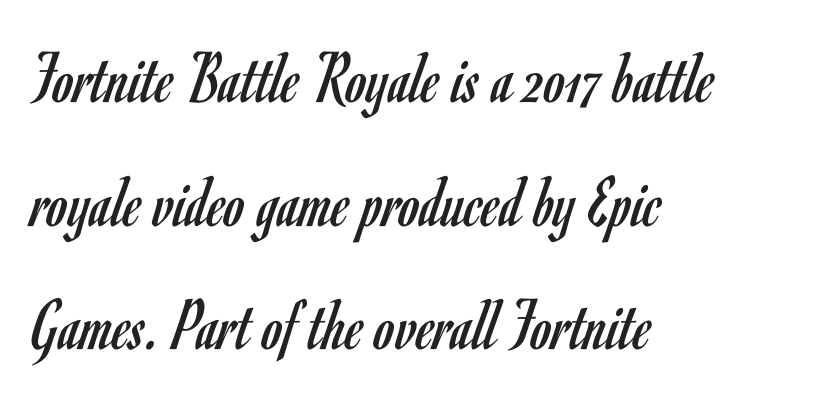
Varying glyph widths throughout — classic text-font behaviour. The type is set solid horizontally, with unmodified tracking. Bold? No — there's no thickening of the strokes.
